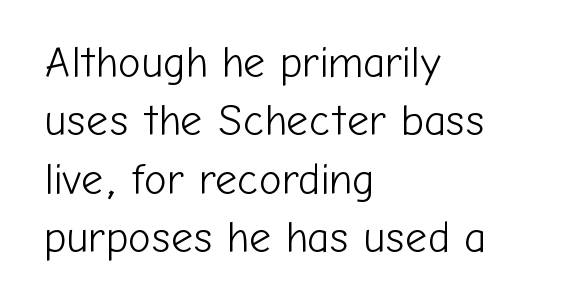
The image shows 43 px light sans-serif type, upright; set left-aligned, normal line spacing (1.36x), normal letter spacing, not underlined; low stroke contrast and a medium x-height.
